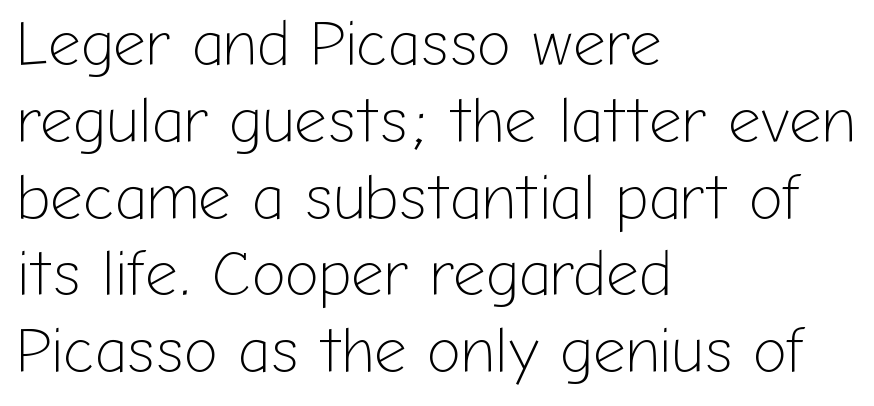
{"serif": "no", "italic": "no", "bold": "no", "weight": "light", "width": "normal", "stroke_contrast": "low", "x_height": "medium", "monospaced": "no", "underline": "no", "align": "left", "line_spacing_ratio": 1.2, "letter_spacing": "normal", "letter_spacing_em": 0.0, "glyph_px": 64}
